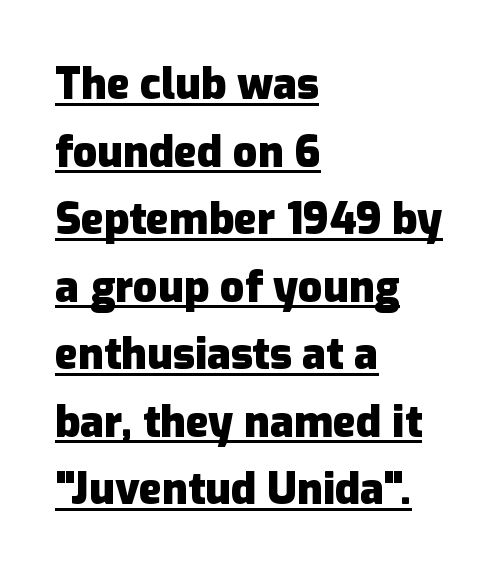
The image shows 43 px heavy sans-serif type, upright; set left-aligned, normal line spacing (1.57x), normal letter spacing, underlined; low stroke contrast and a medium x-height.
